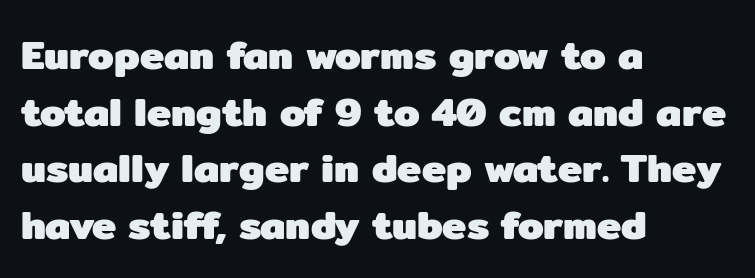
Q: Is the text bold? A: Yes.
Q: Is the text italic (slanted)? A: No, it is upright.
Q: Is the typeface a serif or a sans-serif typeface? A: Sans-serif.
Q: Is the text underlined? A: No.
Q: How is the paragraph aligned? A: Left-aligned.
Q: Is the spacing between letters normal or unusually wide? A: Normal.
Q: Is the spacing between lines tight, normal or loose? A: Normal.
Q: Width (condensed, normal, or wide)? A: Normal.
Q: Stroke contrast? A: Low.
Q: x-height? A: Medium.
Q: Monospaced? A: No.
